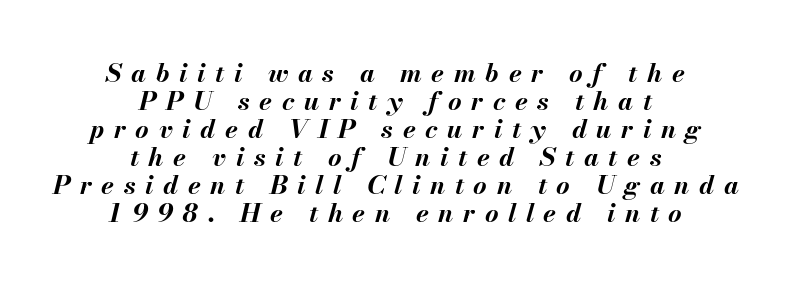
Q: Is the text bold? A: Yes.
Q: Is the text italic (slanted)? A: Yes, it leans right by about 13 degrees.
Q: Is the text underlined? A: No.
Q: How is the paragraph aligned? A: Centered.
Q: Is the spacing between letters normal or unusually wide? A: Unusually wide.
Q: Is the spacing between lines tight, normal or loose? A: Tight.
